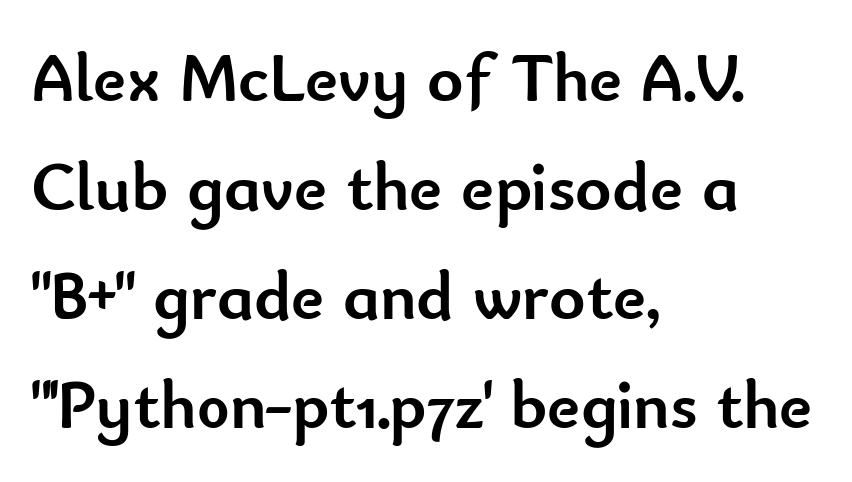
{"serif": "no", "italic": "no", "bold": "yes", "weight": "semibold", "width": "normal", "stroke_contrast": "low", "x_height": "small", "monospaced": "no", "underline": "no", "align": "left", "line_spacing": "normal", "line_spacing_ratio": 1.58, "letter_spacing": "normal", "letter_spacing_em": 0.0, "glyph_px": 69}
